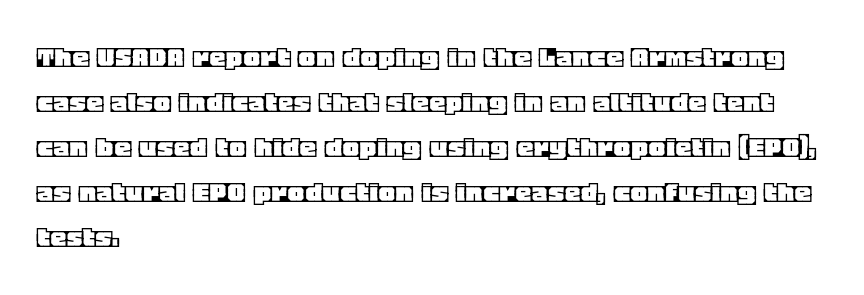
Q: Is the text italic (slanted)? A: No, it is upright.
Q: Is the text underlined? A: No.
Q: How is the paragraph aligned? A: Left-aligned.
Q: Is the spacing between letters normal or unusually wide? A: Normal.
Q: Is the spacing between lines tight, normal or loose? A: Normal.
Q: Width (condensed, normal, or wide)? A: Normal.
Q: x-height? A: Large.
Q: Monospaced? A: No.
